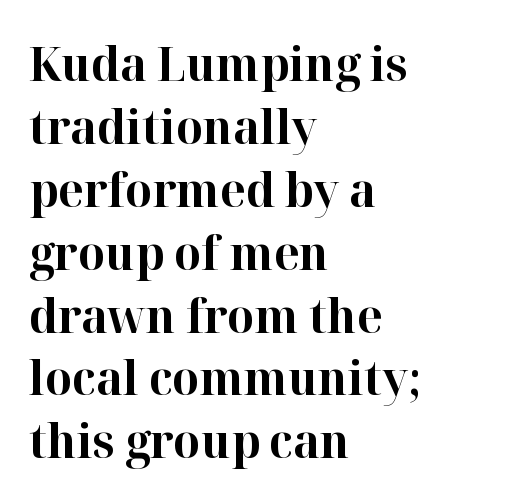
The image shows 48 px bold serif type, upright; set left-aligned, normal line spacing (1.31x), normal letter spacing, not underlined; high stroke contrast and a medium x-height.
